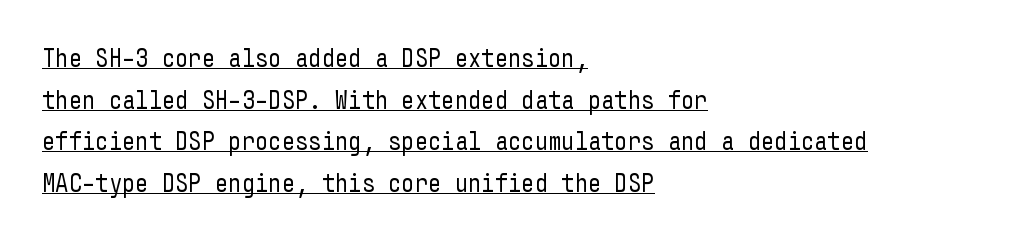
{"italic": "no", "bold": "no", "underline": "yes", "align": "left", "line_spacing": "normal", "line_spacing_ratio": 1.6, "letter_spacing": "normal", "letter_spacing_em": 0.0, "glyph_px": 26}
